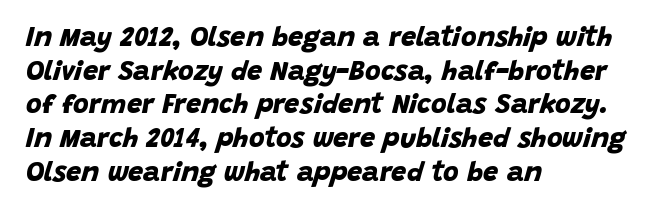
The strokes are fattened all the way to bold. The glyphs are unaccompanied by any horizontal stroke below them. Teacher's note: observe the even left margin — that is flush-left alignment. Does extra space separate the letters? No, they use regular spacing. Honestly, the row spacing looks completely unremarkable.
